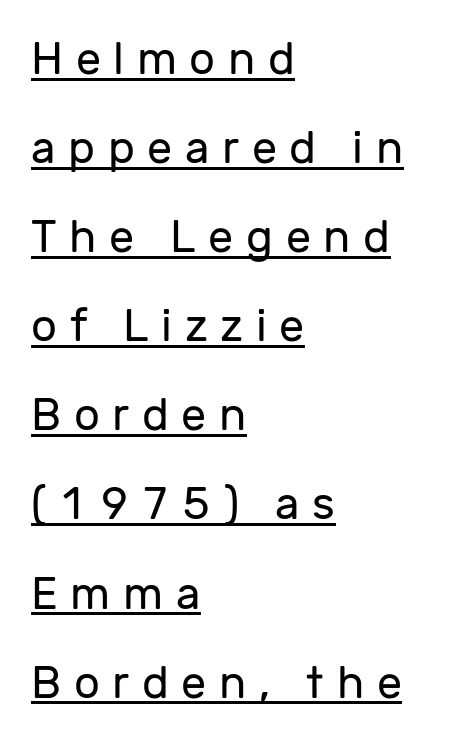
The image shows 45 px regular-weight sans-serif type, upright; set left-aligned, loose line spacing (1.98x), unusually wide letter spacing (+0.28 em), underlined; low stroke contrast and a medium x-height.
